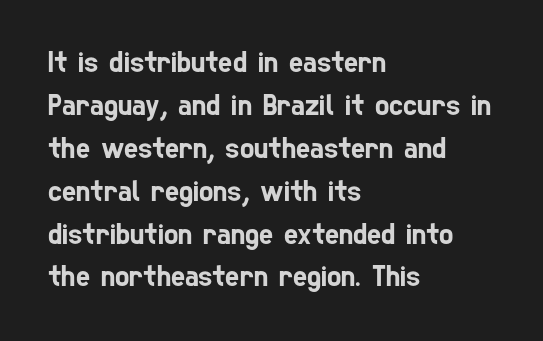
{"serif": "no", "width": "condensed", "stroke_contrast": "low", "x_height": "medium", "monospaced": "no", "underline": "no", "align": "left", "line_spacing": "normal", "line_spacing_ratio": 1.43, "letter_spacing": "normal", "letter_spacing_em": 0.0, "glyph_px": 30}
